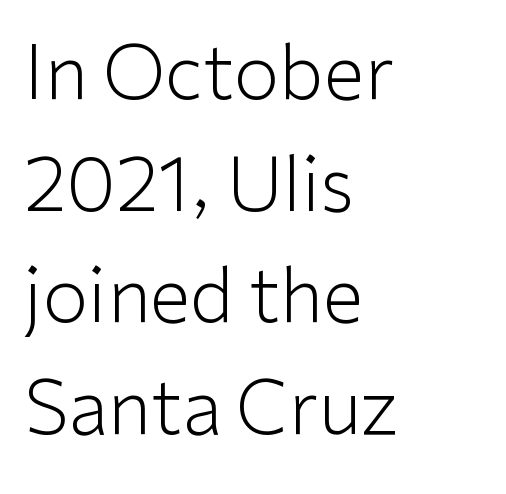
{"serif": "no", "italic": "no", "bold": "no", "weight": "light", "width": "normal", "stroke_contrast": "low", "x_height": "medium", "monospaced": "no", "underline": "no", "align": "left", "line_spacing": "normal", "line_spacing_ratio": 1.51, "letter_spacing": "normal", "letter_spacing_em": 0.0, "glyph_px": 74}
